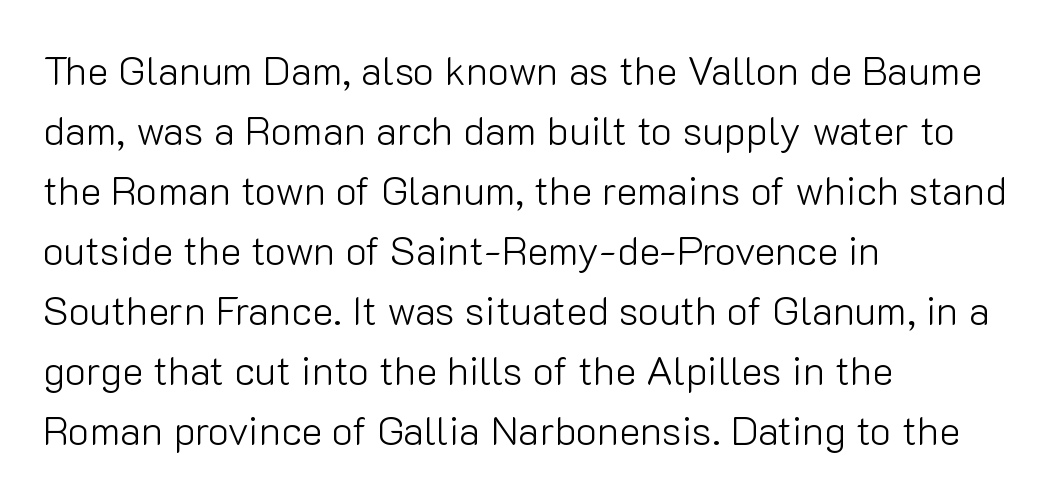
Does extra space separate the letters? No, they use regular spacing. Spacing verdict: proportional, widths tailored to each character. Is there much room between lines? A standard amount, neither cramped nor airy. Upright lettering throughout. Serif or sans? Sans — the stroke terminals are bare.
